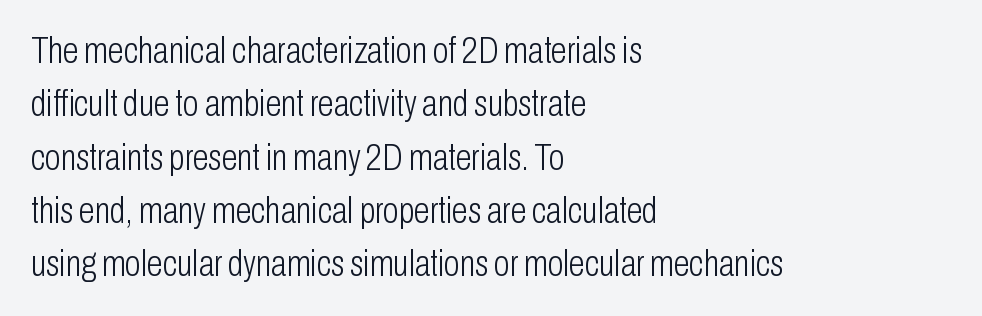
{"serif": "no", "italic": "no", "bold": "no", "weight": "light", "width": "condensed", "stroke_contrast": "low", "x_height": "medium", "monospaced": "no", "underline": "no", "align": "left", "line_spacing": "normal", "line_spacing_ratio": 1.48, "letter_spacing": "normal", "letter_spacing_em": 0.0, "glyph_px": 36}
